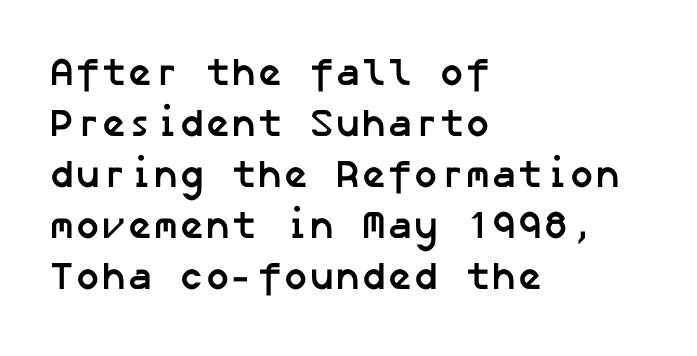
{"serif": "no", "bold": "yes", "weight": "semibold", "width": "normal", "stroke_contrast": "low", "x_height": "medium", "underline": "no", "align": "left", "line_spacing": "normal", "line_spacing_ratio": 1.31, "letter_spacing": "normal", "letter_spacing_em": 0.0, "glyph_px": 39}
